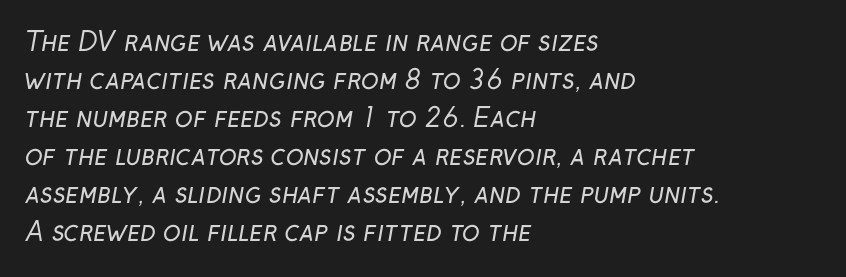
The image shows 26 px text type; set left-aligned, normal line spacing (1.46x), normal letter spacing, not underlined.
